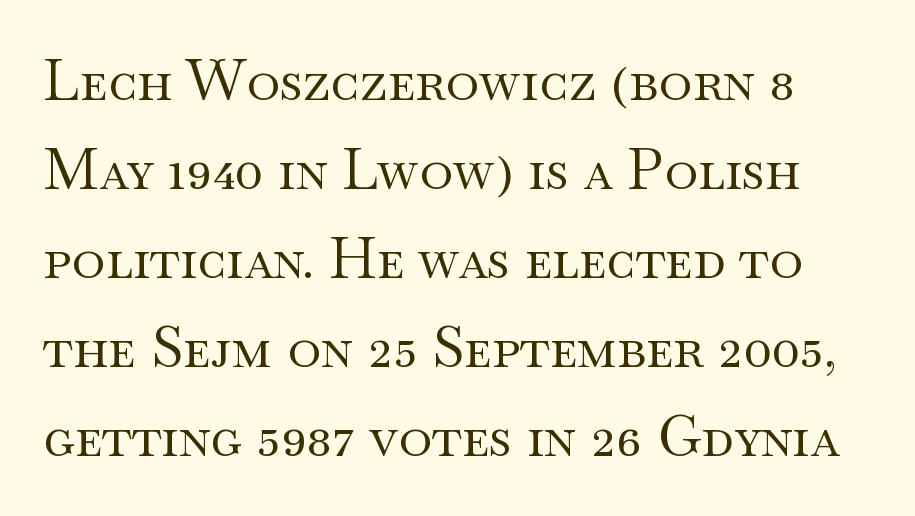
The image shows 57 px regular-weight, wide serif type, upright; set normal line spacing (1.56x), normal letter spacing, not underlined; medium stroke contrast and a small x-height.
